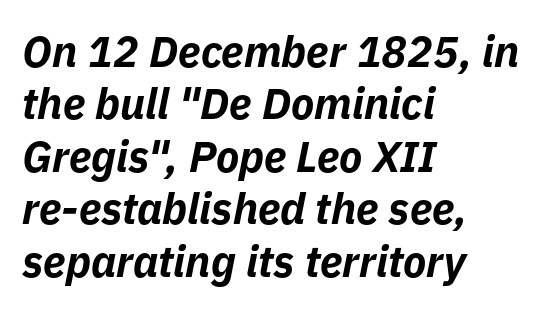
Q: Is the text bold? A: Yes.
Q: Is the text italic (slanted)? A: Yes, it leans right by about 11 degrees.
Q: Is the text underlined? A: No.
Q: How is the paragraph aligned? A: Left-aligned.
Q: Is the spacing between letters normal or unusually wide? A: Normal.
Q: Width (condensed, normal, or wide)? A: Normal.
Q: Stroke contrast? A: Low.
Q: x-height? A: Medium.
Q: Monospaced? A: No.
